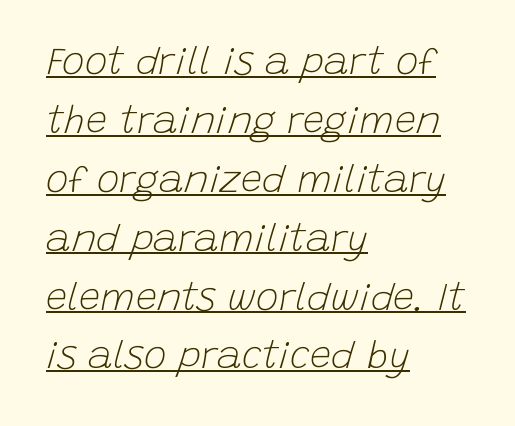
Like a heading marked for emphasis, these lines bear an underscore. The space between consecutive lines is moderate. You could not count columns in this text — the font is proportionally spaced. Weight: in the light-to-regular range.
